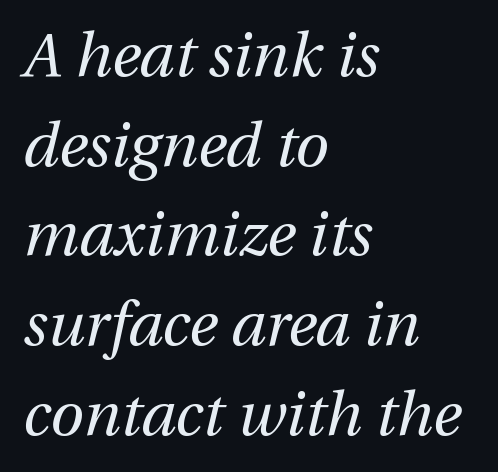
Q: Is the text bold? A: No.
Q: Is the text italic (slanted)? A: Yes, it leans right by about 12 degrees.
Q: Is the text underlined? A: No.
Q: How is the paragraph aligned? A: Left-aligned.
Q: Is the spacing between letters normal or unusually wide? A: Normal.
Q: Is the spacing between lines tight, normal or loose? A: Normal.
Q: Width (condensed, normal, or wide)? A: Normal.
Q: Stroke contrast? A: Medium.
Q: x-height? A: Medium.
Q: Monospaced? A: No.
